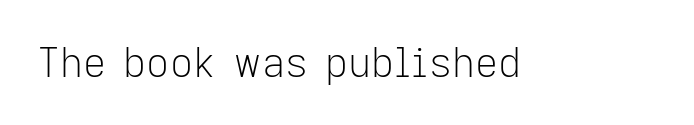
Do the characters align in a grid? No, the font is proportional. The letterforms sit shoulder to shoulder at normal distance. The typeface chosen for these lines omits serifs. Check the space under the baseline: it is left empty. Vertical stems look standard width or narrower in stroke. Designer's note — italics off, roman on.
